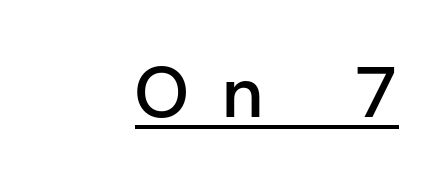
In terms of letterform style, serifs are entirely absent. A flush-right, rag-left setting is used for this passage. A continuous stroke trails under the words, as in a hyperlink. Stems and bowls a touch heavier than normal — semibold. Loose tracking; the words dissolve into strings of separated letters.
